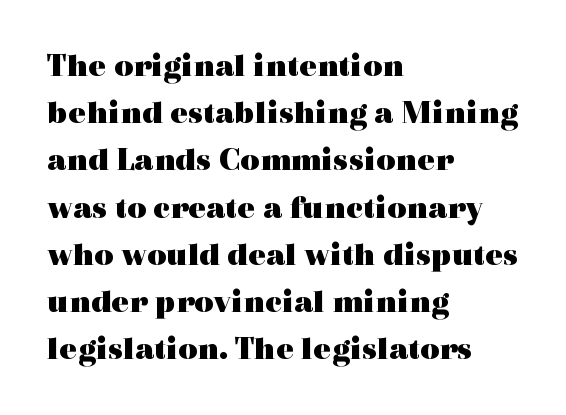
Q: Is the text bold? A: Yes.
Q: Is the text italic (slanted)? A: No, it is upright.
Q: Is the typeface a serif or a sans-serif typeface? A: Serif.
Q: Is the text underlined? A: No.
Q: How is the paragraph aligned? A: Left-aligned.
Q: Is the spacing between letters normal or unusually wide? A: Normal.
Q: Is the spacing between lines tight, normal or loose? A: Normal.
Q: Width (condensed, normal, or wide)? A: Wide.
Q: x-height? A: Medium.
Q: Monospaced? A: No.
